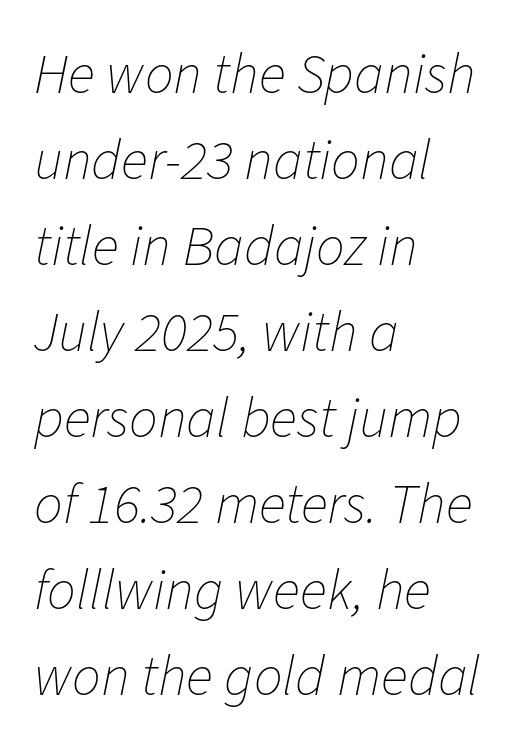
The image shows 57 px thin type, italic (leaning right); set left-aligned, normal line spacing (1.51x), normal letter spacing, not underlined; low stroke contrast and a medium x-height.
